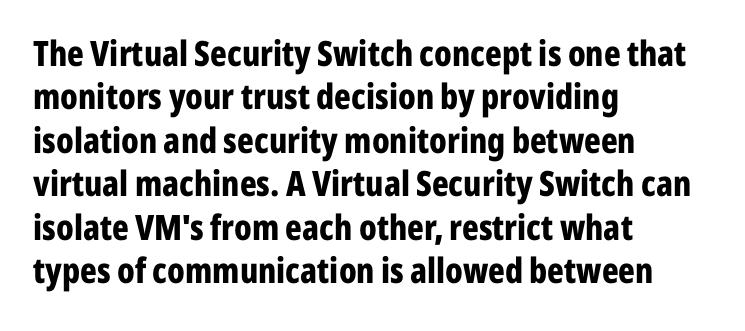
Q: Is the text bold? A: Yes.
Q: Is the text italic (slanted)? A: No, it is upright.
Q: Is the typeface a serif or a sans-serif typeface? A: Sans-serif.
Q: Is the text underlined? A: No.
Q: How is the paragraph aligned? A: Left-aligned.
Q: Is the spacing between letters normal or unusually wide? A: Normal.
Q: Width (condensed, normal, or wide)? A: Condensed.
Q: Stroke contrast? A: Low.
Q: x-height? A: Medium.
Q: Monospaced? A: No.
